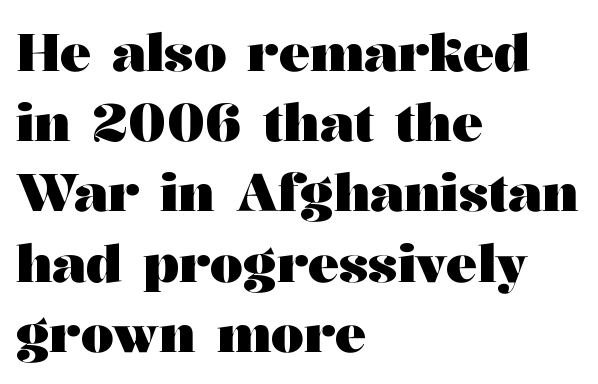
Q: Is the text bold? A: Yes.
Q: Is the text italic (slanted)? A: No, it is upright.
Q: Is the typeface a serif or a sans-serif typeface? A: Serif.
Q: Is the text underlined? A: No.
Q: How is the paragraph aligned? A: Left-aligned.
Q: Is the spacing between letters normal or unusually wide? A: Normal.
Q: Is the spacing between lines tight, normal or loose? A: Normal.
Q: Width (condensed, normal, or wide)? A: Wide.
Q: Stroke contrast? A: Medium.
Q: x-height? A: Medium.
Q: Monospaced? A: No.
